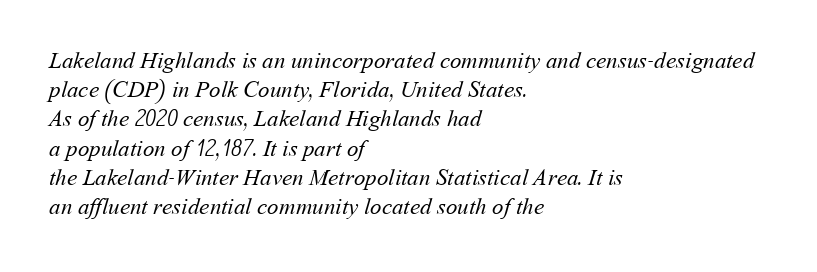
{"bold": "no", "underline": "no", "align": "left", "line_spacing": "normal", "line_spacing_ratio": 1.27, "letter_spacing": "normal", "letter_spacing_em": 0.0, "glyph_px": 23}
